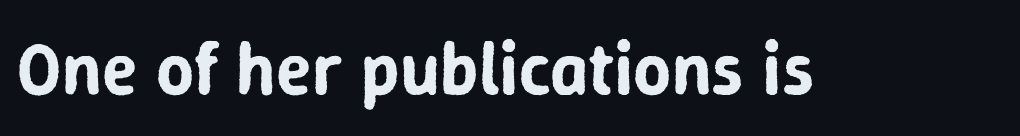
This is sans-serif lettering, the kind often seen on screens and signage. Nobody touched the tracking dial on this one. Clear beneath every line of the passage. Quick note: not italic, upright. This sample has the flowing, uneven cadence of proportional lettering.
